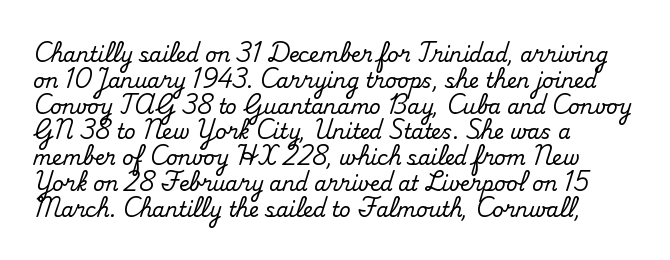
{"underline": "no", "align": "left", "line_spacing": "normal", "line_spacing_ratio": 1.29, "letter_spacing": "normal", "letter_spacing_em": 0.0, "glyph_px": 20}
